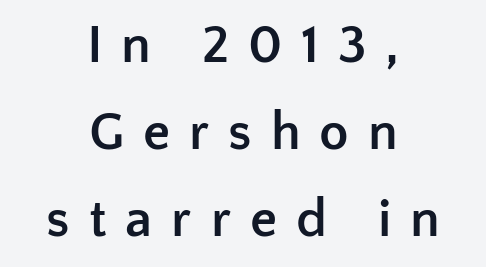
The letters are spread apart with noticeably loose tracking. The space directly below the letters is spotless. A typesetter would call this proportional, since set widths differ per character. Italic? Not at all — the glyphs are vertical. The lines in this sample share a center point and differ in where they start and stop. The letters are bold, with thick, heavy strokes.
